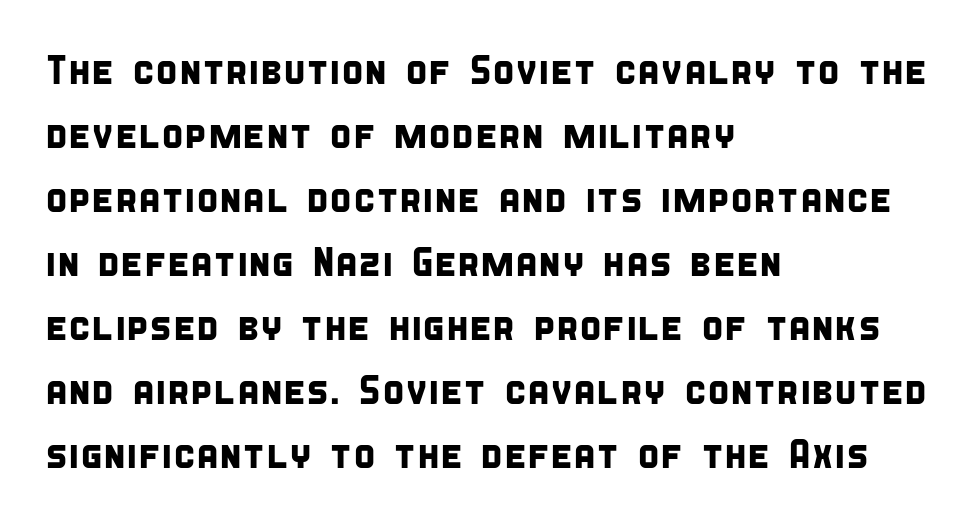
The image shows 41 px condensed sans-serif type; set left-aligned, normal line spacing (1.56x), normal letter spacing, not underlined; low stroke contrast and a large x-height.
